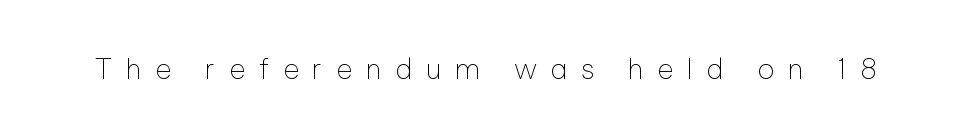
The image shows 28 px thin sans-serif type, upright; set unusually wide letter spacing (+0.48 em), not underlined; low stroke contrast and a medium x-height.
